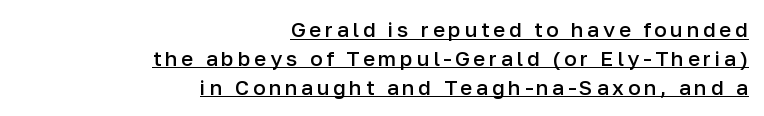
The image shows 21 px text type, upright; set right-aligned, normal line spacing (1.37x), underlined.
